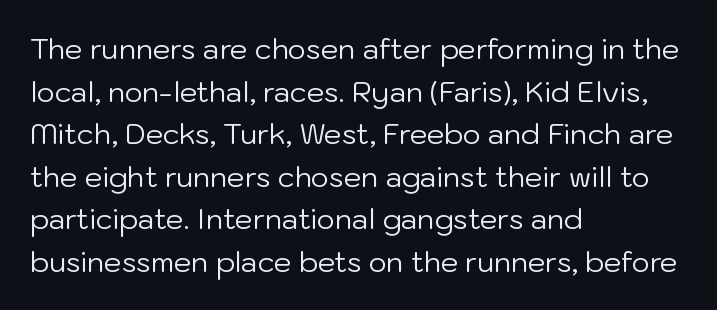
Q: Is the text bold? A: No.
Q: Is the text italic (slanted)? A: No, it is upright.
Q: Is the typeface a serif or a sans-serif typeface? A: Sans-serif.
Q: Is the text underlined? A: No.
Q: How is the paragraph aligned? A: Left-aligned.
Q: Is the spacing between letters normal or unusually wide? A: Normal.
Q: Is the spacing between lines tight, normal or loose? A: Normal.
Q: Width (condensed, normal, or wide)? A: Normal.
Q: Stroke contrast? A: Low.
Q: x-height? A: Medium.
Q: Monospaced? A: No.
